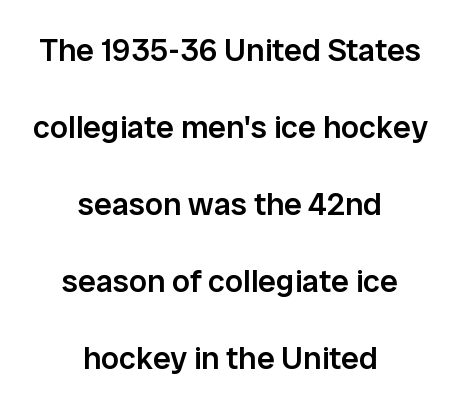
{"serif": "no", "italic": "no", "bold": "semi", "weight": "semibold", "width": "normal", "stroke_contrast": "low", "x_height": "medium", "monospaced": "no", "underline": "no", "align": "center", "line_spacing": "loose", "line_spacing_ratio": 2.41, "letter_spacing": "normal", "letter_spacing_em": 0.0, "glyph_px": 32}
